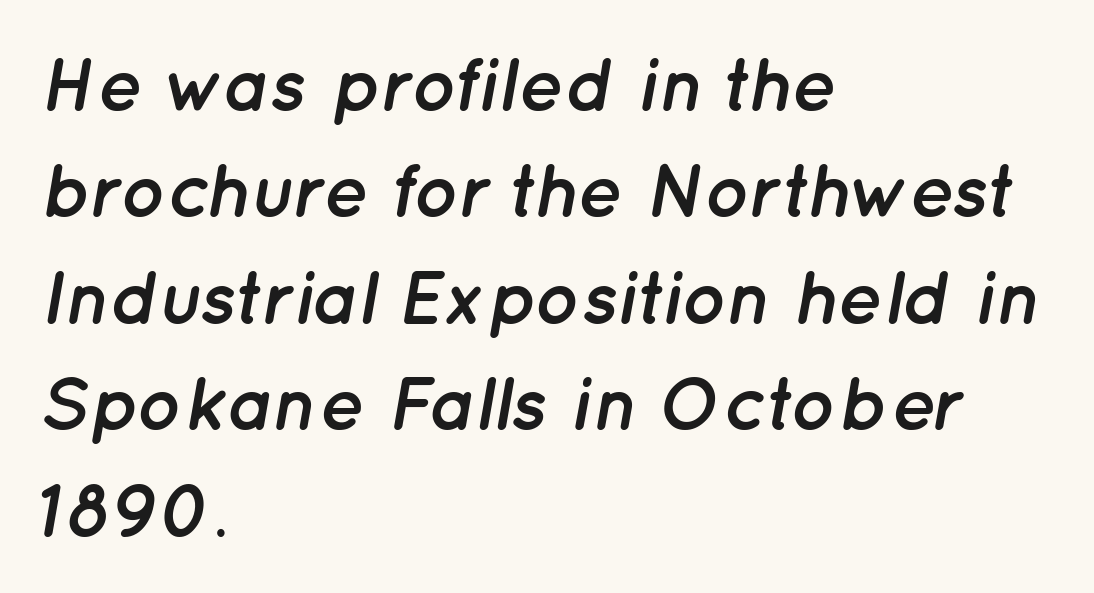
Reading down the column, the eye jumps a familiar distance to each next line. Only glyphs here, with clear space below each row. Each word holds together tightly as a unit, with standard inter-letter gaps. Rendered with sloped, italic letterforms.
